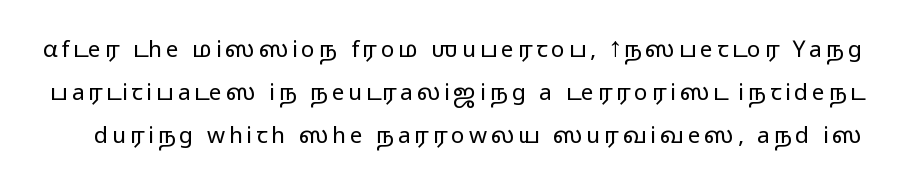
Q: Is the text bold? A: No.
Q: Is the text italic (slanted)? A: No, it is upright.
Q: Is the text underlined? A: No.
